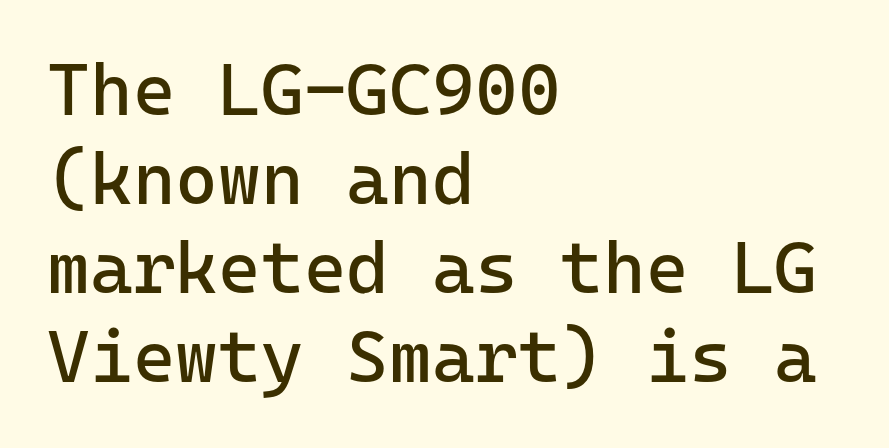
The image shows 73 px regular-weight sans-serif type, upright; set left-aligned, line spacing 1.22x, normal letter spacing, not underlined; low stroke contrast and a medium x-height.
